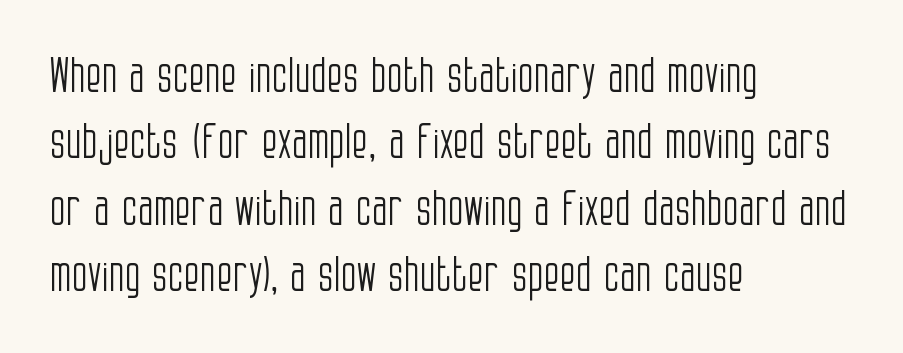
{"serif": "no", "italic": "no", "bold": "no", "weight": "light", "width": "condensed", "stroke_contrast": "low", "x_height": "large", "monospaced": "no", "underline": "no", "align": "left", "line_spacing": "normal", "line_spacing_ratio": 1.41, "letter_spacing": "normal", "letter_spacing_em": 0.0, "glyph_px": 47}
